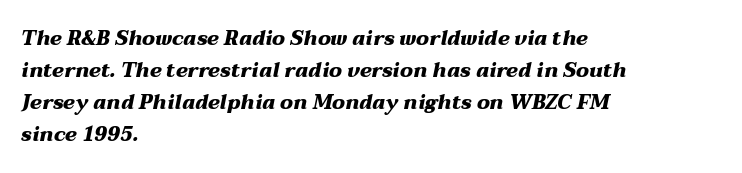
The image shows 20 px bold type, italic (leaning right); set left-aligned, normal line spacing (1.6x), normal letter spacing, not underlined.
